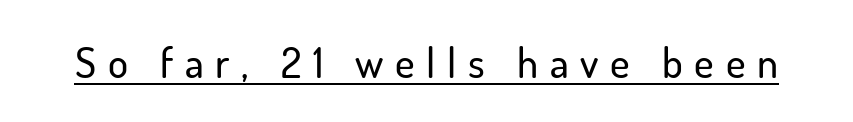
{"serif": "no", "italic": "no", "width": "normal", "stroke_contrast": "low", "x_height": "small", "monospaced": "no", "underline": "yes", "letter_spacing": "wide", "letter_spacing_em": 0.28, "glyph_px": 42}
